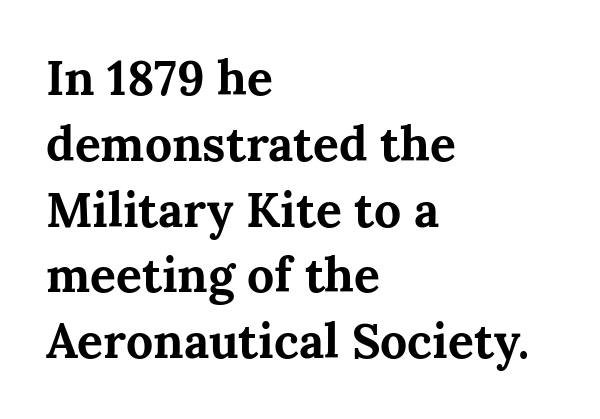
Q: Is the text bold? A: Yes.
Q: Is the text italic (slanted)? A: No, it is upright.
Q: Is the typeface a serif or a sans-serif typeface? A: Serif.
Q: Is the text underlined? A: No.
Q: How is the paragraph aligned? A: Left-aligned.
Q: Is the spacing between letters normal or unusually wide? A: Normal.
Q: Is the spacing between lines tight, normal or loose? A: Normal.
Q: Width (condensed, normal, or wide)? A: Normal.
Q: Stroke contrast? A: Medium.
Q: x-height? A: Medium.
Q: Monospaced? A: No.
